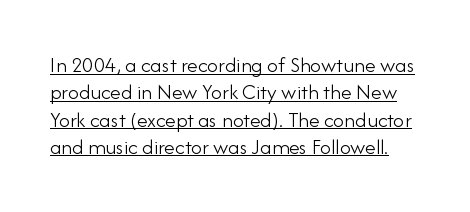
Quick note: not italic, upright. The typesetting does not lean heavy: it is not bold. This sample carries an underscore along the baseline area. The face used here is rendered with its standard letterfit.
